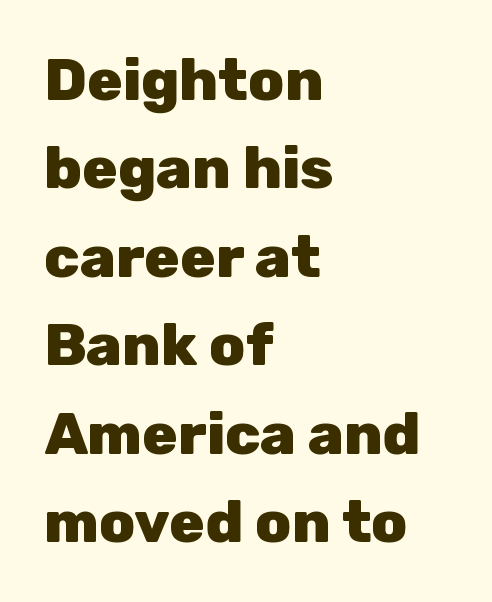
The image shows 59 px heavy sans-serif type, upright; set left-aligned, normal line spacing (1.5x), normal letter spacing, not underlined; low stroke contrast and a medium x-height.
